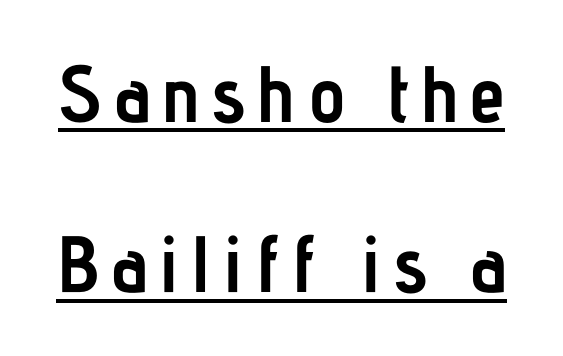
Q: Is the text bold? A: Yes.
Q: Is the text italic (slanted)? A: No, it is upright.
Q: Is the typeface a serif or a sans-serif typeface? A: Sans-serif.
Q: Is the text underlined? A: Yes.
Q: Is the spacing between lines tight, normal or loose? A: Loose.
Q: Width (condensed, normal, or wide)? A: Condensed.
Q: Stroke contrast? A: Low.
Q: x-height? A: Medium.
Q: Monospaced? A: No.
